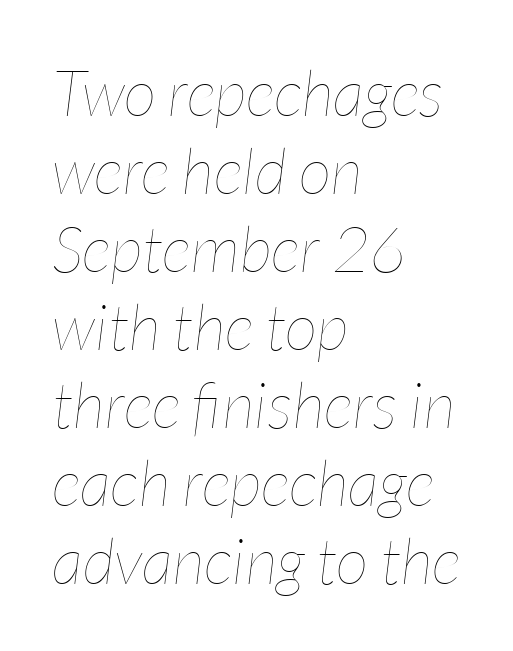
Q: Is the text bold? A: No.
Q: Is the text italic (slanted)? A: Yes, it leans right by about 7 degrees.
Q: Is the text underlined? A: No.
Q: How is the paragraph aligned? A: Left-aligned.
Q: Is the spacing between letters normal or unusually wide? A: Normal.
Q: Width (condensed, normal, or wide)? A: Condensed.
Q: Stroke contrast? A: Low.
Q: x-height? A: Medium.
Q: Monospaced? A: No.
